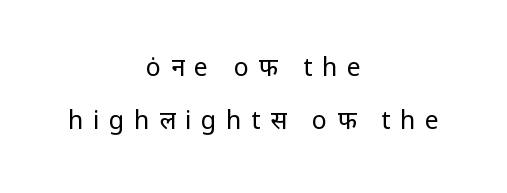
The image shows 25 px text type, upright; set centered, loose line spacing (2.11x), unusually wide letter spacing (+0.38 em), not underlined.
